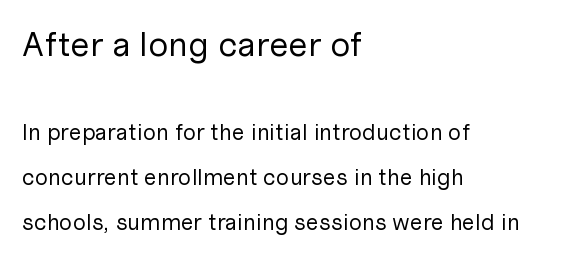
The rendering shows plain stroke endings on the letterforms — a sans-serif design. Proportional: the letters do not fall into vertical columns. The letters in the upper block stand taller than those in the block below. The type is set solid horizontally, with unmodified tracking. Stem width sits at or under what a default text font uses. Successive baselines arrive slowly, with a big drop between each.
